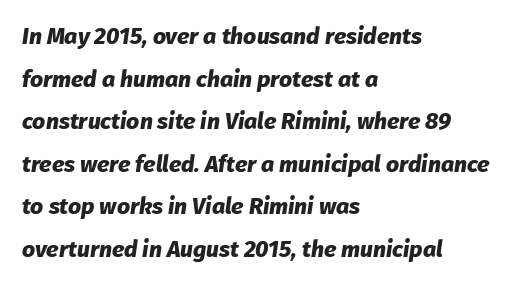
These lines carry a lot of weight — the face is fully bold. Observe the lean: these are italic letterforms. Tracking value appears to be zero — textbook default spacing. Casual observation: everything's shoved over to the left.
